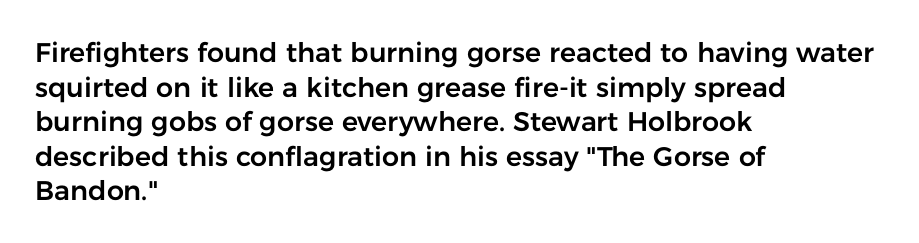
You could call the tracking neutral — neither tight nor loose. Interline gaps are of average width in this sample. The zone under the glyphs is completely vacant. A classic flush-left, rag-right setting is used for this passage. Style check: upright.
